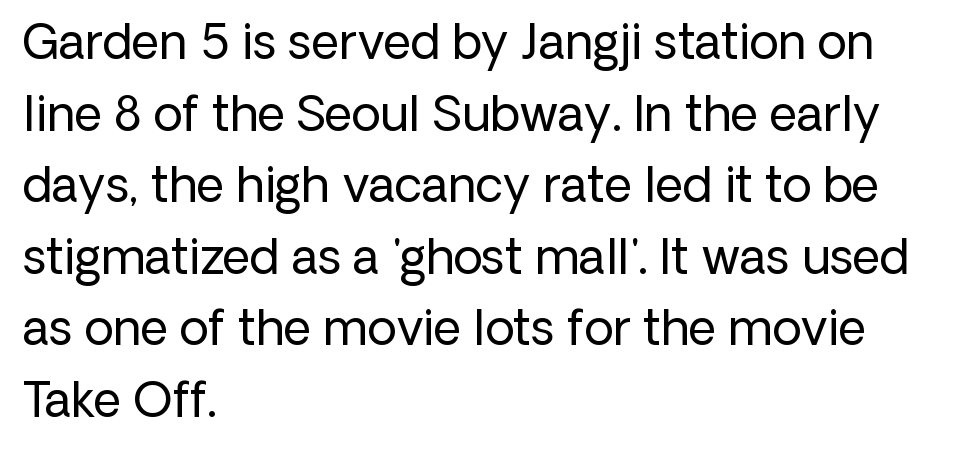
Q: Is the text bold? A: No.
Q: Is the text italic (slanted)? A: No, it is upright.
Q: Is the typeface a serif or a sans-serif typeface? A: Sans-serif.
Q: Is the text underlined? A: No.
Q: How is the paragraph aligned? A: Left-aligned.
Q: Is the spacing between letters normal or unusually wide? A: Normal.
Q: Is the spacing between lines tight, normal or loose? A: Normal.
Q: Width (condensed, normal, or wide)? A: Normal.
Q: Stroke contrast? A: Low.
Q: x-height? A: Medium.
Q: Monospaced? A: No.
